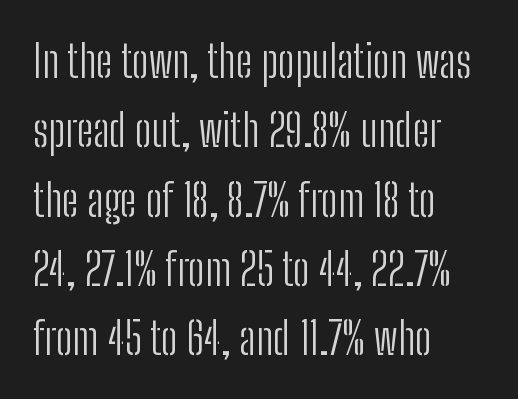
{"serif": "no", "italic": "no", "bold": "no", "weight": "light", "width": "condensed", "stroke_contrast": "low", "x_height": "medium", "monospaced": "no", "underline": "no", "align": "left", "line_spacing": "normal", "line_spacing_ratio": 1.54, "letter_spacing": "normal", "letter_spacing_em": 0.0, "glyph_px": 45}
